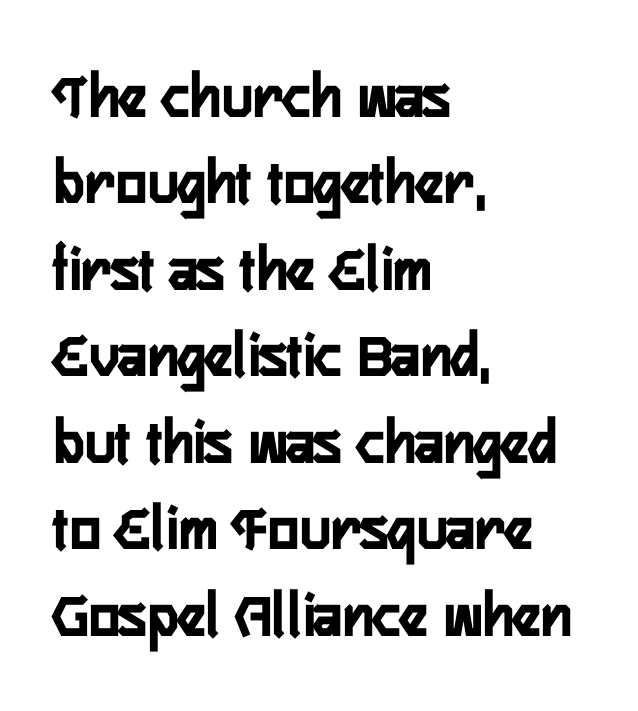
Each word holds together tightly as a unit, with standard inter-letter gaps. A student would call this left alignment; a typographer would say flush left, rag right. When letters stand straight like this, we call the style roman or upright. Normally led — the rows are evenly, conventionally spaced. Each letter's strokes conclude bluntly, with no projecting serifs. Character widths vary here, with narrow letters taking less room than wide ones.
